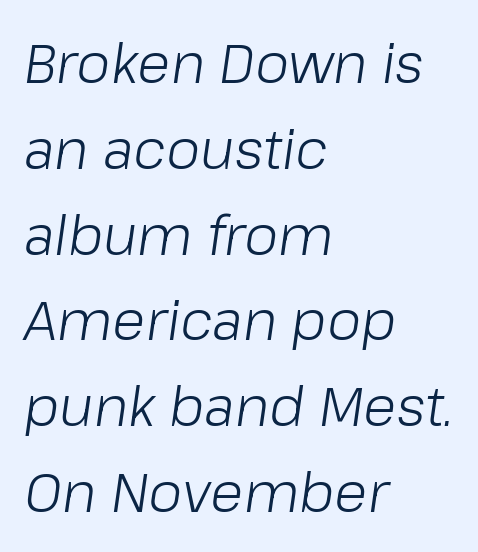
Bare-footed words on every line. Students, observe: this is what conventionally led text looks like. The letters advance in unequal steps, a hallmark of proportional type. Each line starts at the same left margin while the right side varies. The type is set solid horizontally, with unmodified tracking. The specimen reads as italic at a glance.
